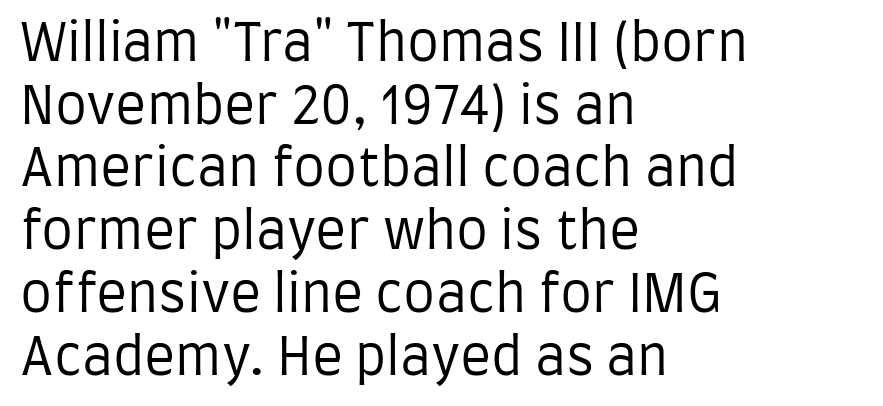
{"serif": "no", "italic": "no", "bold": "no", "weight": "regular", "width": "condensed", "stroke_contrast": "low", "x_height": "large", "monospaced": "no", "underline": "no", "align": "left", "line_spacing_ratio": 1.23, "letter_spacing": "normal", "letter_spacing_em": 0.0, "glyph_px": 51}
